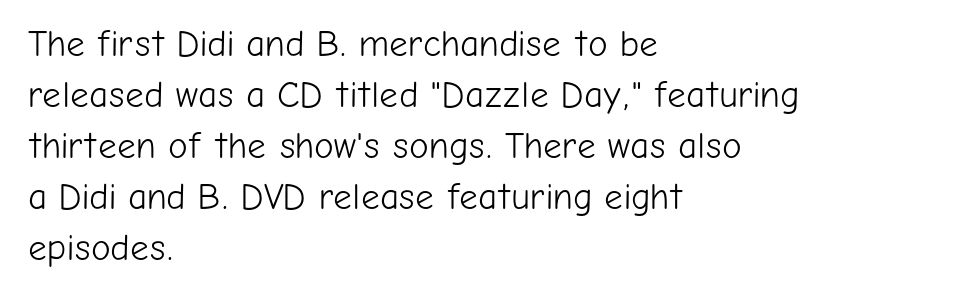
Posture: straight, roman, zero tilt. The face looks like a standard text weight, possibly lighter. Do the characters align in a grid? No, the font is proportional. Just letters on the line, the space beneath them empty. This sample keeps an unexceptional amount of space between lines.
